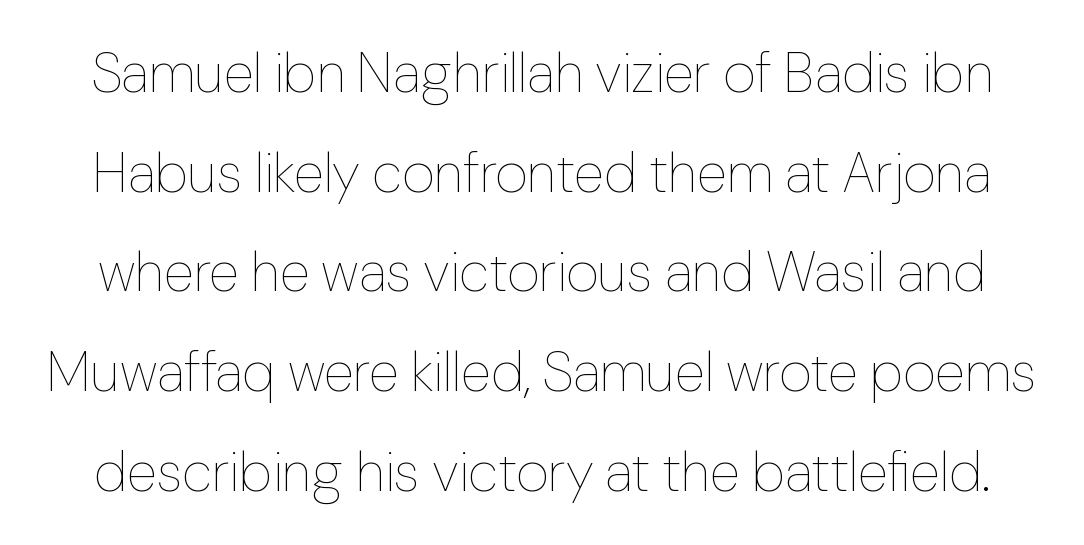
The image shows 56 px thin type, upright; set line spacing 1.78x, normal letter spacing, not underlined; low stroke contrast and a medium x-height.
